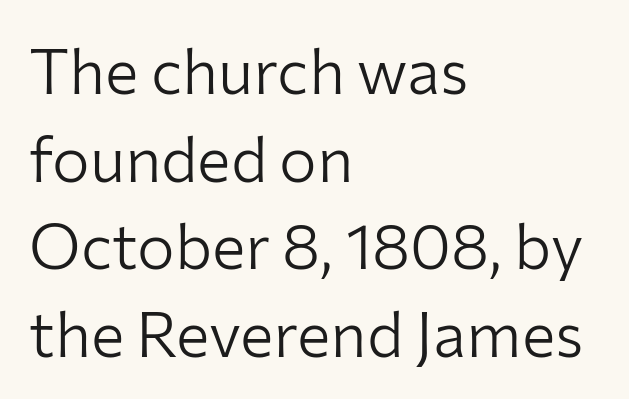
{"serif": "no", "italic": "no", "bold": "no", "weight": "light", "width": "normal", "stroke_contrast": "low", "x_height": "medium", "monospaced": "no", "underline": "no", "align": "left", "line_spacing": "normal", "line_spacing_ratio": 1.39, "letter_spacing": "normal", "letter_spacing_em": 0.0, "glyph_px": 63}
